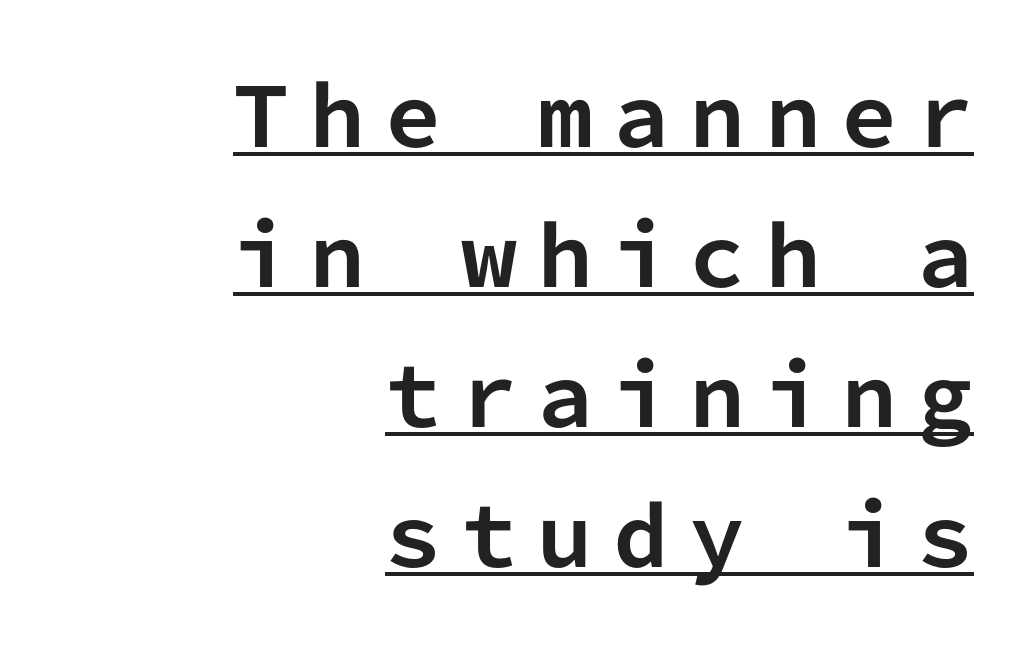
Q: Is the text bold? A: Yes.
Q: Is the text italic (slanted)? A: No, it is upright.
Q: Is the typeface a serif or a sans-serif typeface? A: Sans-serif.
Q: Is the text underlined? A: Yes.
Q: How is the paragraph aligned? A: Right-aligned.
Q: Is the spacing between letters normal or unusually wide? A: Unusually wide.
Q: Width (condensed, normal, or wide)? A: Normal.
Q: Stroke contrast? A: Low.
Q: x-height? A: Medium.
Q: Monospaced? A: Yes.
